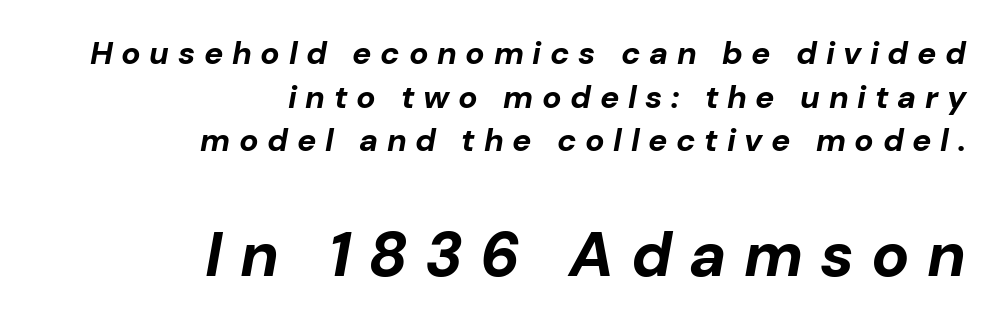
Q: Is the text bold? A: Yes.
Q: Is the text italic (slanted)? A: Yes, it leans right by about 10 degrees.
Q: Is the text underlined? A: No.
Q: How is the paragraph aligned? A: Right-aligned.
Q: Is the spacing between letters normal or unusually wide? A: Unusually wide.
Q: Is the spacing between lines tight, normal or loose? A: Normal.
Q: Which block of text is set in a larger size, the first (top) or the second (bottom)? A: The second (bottom) one.
Q: Width (condensed, normal, or wide)? A: Normal.
Q: Stroke contrast? A: Low.
Q: x-height? A: Medium.
Q: Monospaced? A: No.
